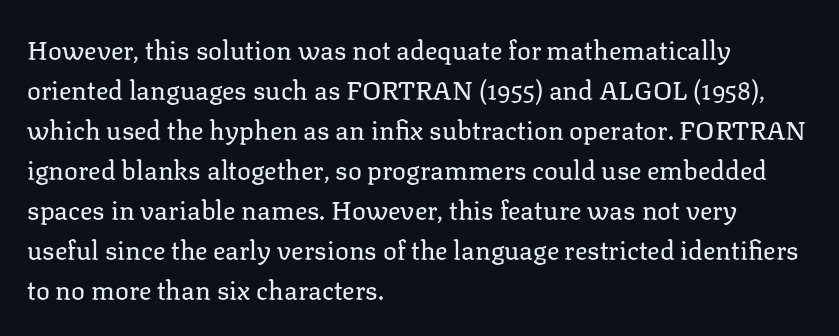
Q: Is the text bold? A: No.
Q: Is the text italic (slanted)? A: No, it is upright.
Q: Is the text underlined? A: No.
Q: How is the paragraph aligned? A: Left-aligned.
Q: Is the spacing between letters normal or unusually wide? A: Normal.
Q: Is the spacing between lines tight, normal or loose? A: Normal.
